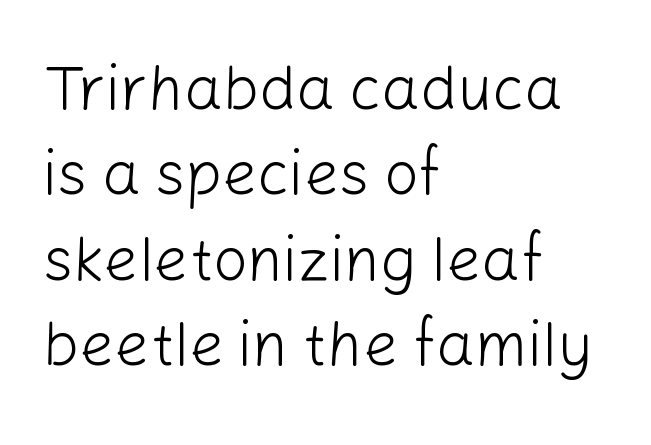
{"serif": "no", "italic": "no", "bold": "no", "weight": "light", "width": "normal", "stroke_contrast": "low", "x_height": "medium", "monospaced": "no", "underline": "no", "align": "left", "line_spacing": "normal", "line_spacing_ratio": 1.4, "letter_spacing": "normal", "letter_spacing_em": 0.0, "glyph_px": 61}
